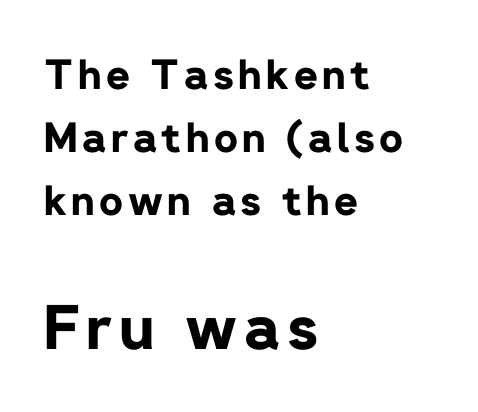
Q: Is the text bold? A: Yes.
Q: Is the text italic (slanted)? A: No, it is upright.
Q: Is the typeface a serif or a sans-serif typeface? A: Sans-serif.
Q: Is the text underlined? A: No.
Q: How is the paragraph aligned? A: Left-aligned.
Q: Is the spacing between lines tight, normal or loose? A: Normal.
Q: Which block of text is set in a larger size, the first (top) or the second (bottom)? A: The second (bottom) one.
Q: Width (condensed, normal, or wide)? A: Normal.
Q: Stroke contrast? A: Low.
Q: x-height? A: Medium.
Q: Monospaced? A: No.
